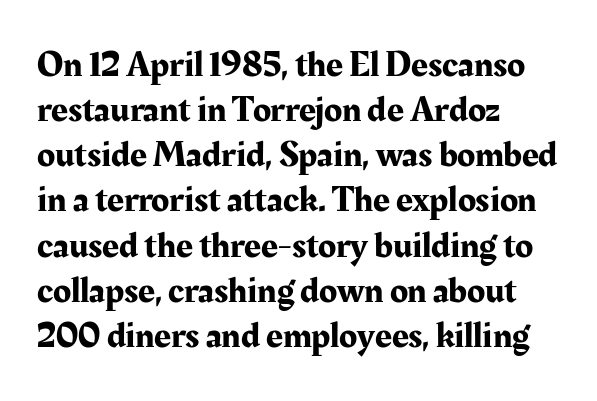
The image shows 37 px serif type, upright; set left-aligned, line spacing 1.22x, normal letter spacing, not underlined; medium stroke contrast and a medium x-height.
